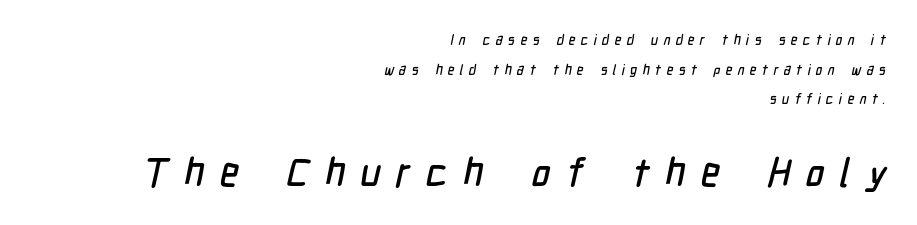
Q: Is the typeface a serif or a sans-serif typeface? A: Sans-serif.
Q: Is the text underlined? A: No.
Q: How is the paragraph aligned? A: Right-aligned.
Q: Is the spacing between letters normal or unusually wide? A: Unusually wide.
Q: Is the spacing between lines tight, normal or loose? A: Loose.
Q: Which block of text is set in a larger size, the first (top) or the second (bottom)? A: The second (bottom) one.
Q: Width (condensed, normal, or wide)? A: Condensed.
Q: Stroke contrast? A: Low.
Q: x-height? A: Medium.
Q: Monospaced? A: No.
